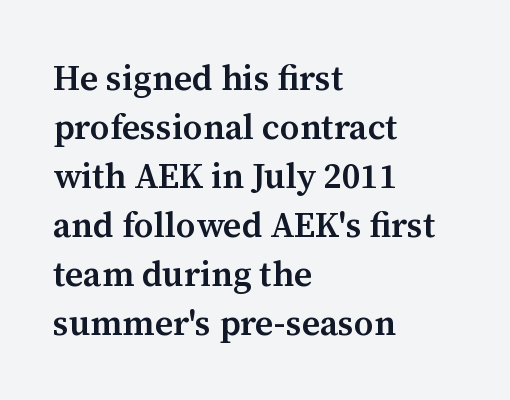
{"serif": "yes", "italic": "no", "bold": "semi", "weight": "semibold", "width": "normal", "stroke_contrast": "medium", "x_height": "medium", "monospaced": "no", "underline": "no", "align": "left", "line_spacing": "normal", "line_spacing_ratio": 1.4, "letter_spacing": "normal", "letter_spacing_em": 0.0, "glyph_px": 35}
